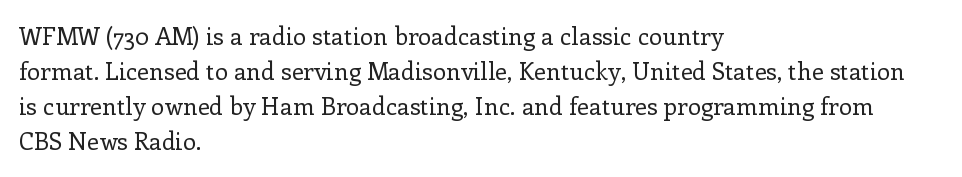
No word sits above an underline. This is the regular roman posture of the typeface. The lines in this sample share a left origin and differ only in where they stop. Successive baselines arrive at the customary interval.
